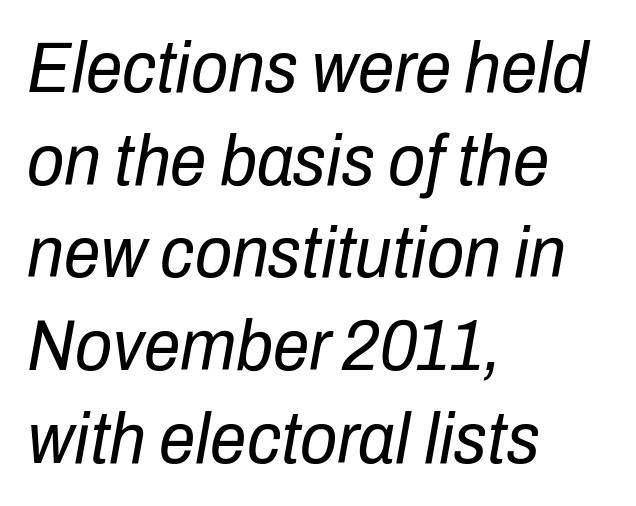
Counters stay open thanks to moderate or lighter strokes. There is no visible air inserted between adjacent glyphs. Notice how the passage keeps a crisp vertical edge on the left only. Summary of vertical rhythm: regular, with standard interline spacing. The strip under each line holds only bare page.
